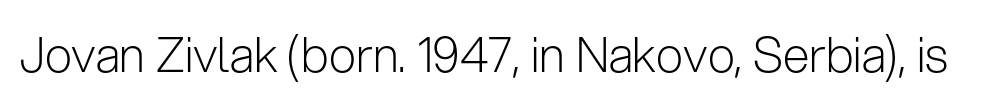
{"serif": "no", "italic": "no", "bold": "no", "weight": "light", "width": "normal", "stroke_contrast": "low", "x_height": "medium", "monospaced": "no", "underline": "no", "letter_spacing": "normal", "letter_spacing_em": 0.0, "glyph_px": 48}
